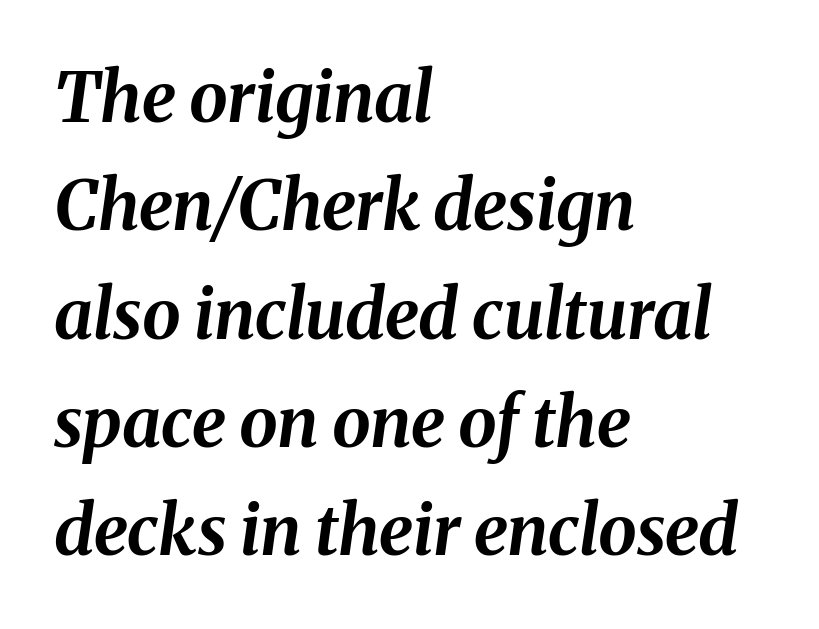
Q: Is the text bold? A: Yes.
Q: Is the text italic (slanted)? A: Yes, it leans right by about 8 degrees.
Q: Is the text underlined? A: No.
Q: How is the paragraph aligned? A: Left-aligned.
Q: Is the spacing between letters normal or unusually wide? A: Normal.
Q: Is the spacing between lines tight, normal or loose? A: Normal.
Q: Width (condensed, normal, or wide)? A: Normal.
Q: Stroke contrast? A: Medium.
Q: x-height? A: Medium.
Q: Monospaced? A: No.
